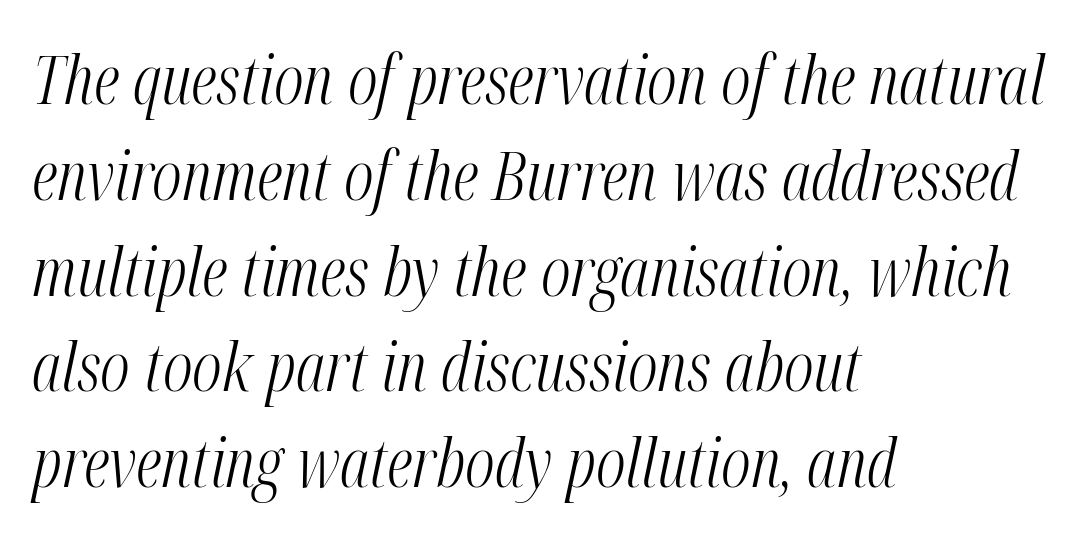
Varying glyph widths throughout — classic text-font behaviour. Teacher's note: observe the even left margin — that is flush-left alignment. Tall strokes in this sample are angled rather than plumb. Compared with typical body copy, the letter spacing here is the same. The weight tops out at a normal text grade.
